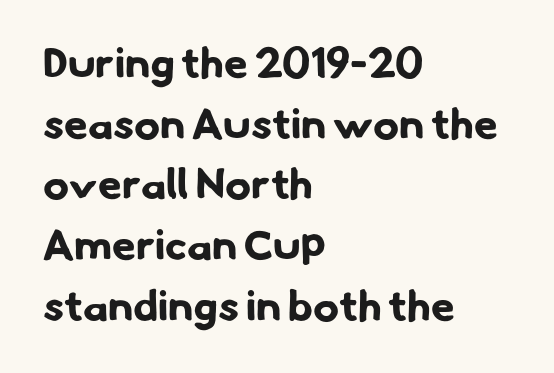
{"serif": "no", "bold": "yes", "weight": "bold", "width": "normal", "stroke_contrast": "low", "x_height": "small", "monospaced": "no", "underline": "no", "align": "left", "line_spacing": "normal", "line_spacing_ratio": 1.41, "letter_spacing": "normal", "letter_spacing_em": 0.0, "glyph_px": 43}
